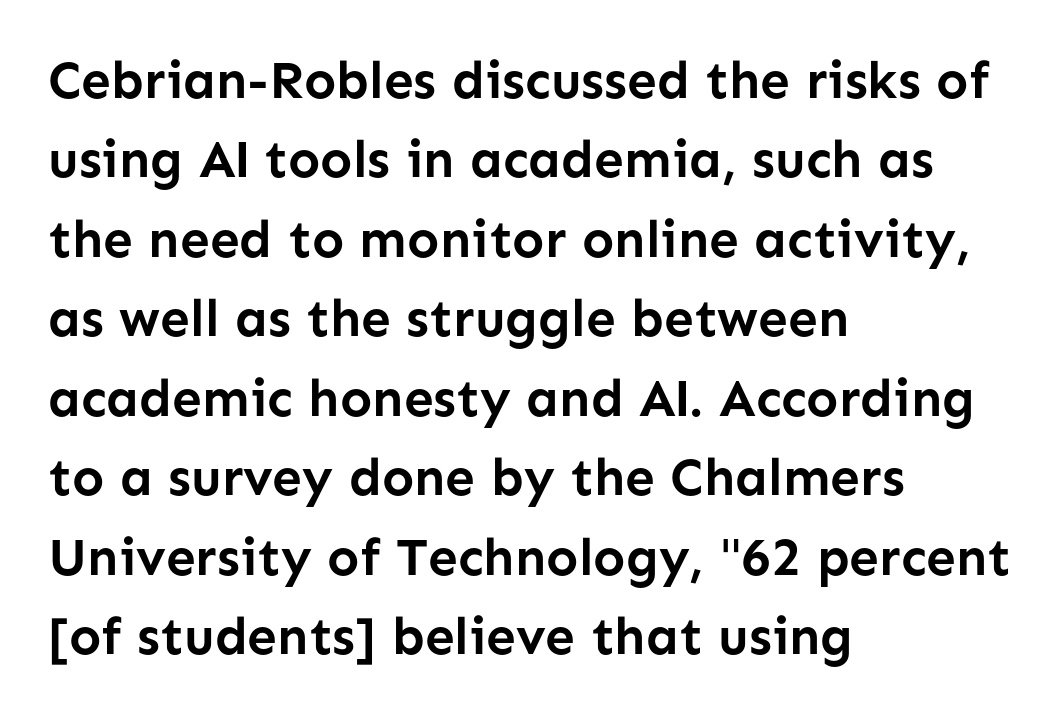
Q: Is the text bold? A: Yes.
Q: Is the text italic (slanted)? A: No, it is upright.
Q: Is the typeface a serif or a sans-serif typeface? A: Sans-serif.
Q: Is the text underlined? A: No.
Q: How is the paragraph aligned? A: Left-aligned.
Q: Is the spacing between letters normal or unusually wide? A: Normal.
Q: Is the spacing between lines tight, normal or loose? A: Normal.
Q: Width (condensed, normal, or wide)? A: Normal.
Q: Stroke contrast? A: Low.
Q: x-height? A: Medium.
Q: Monospaced? A: No.
